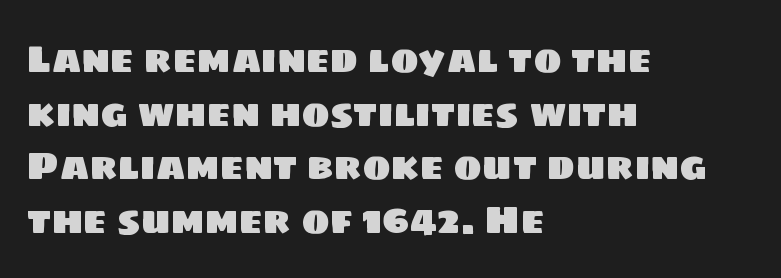
The image shows 38 px sans-serif type; set left-aligned, normal line spacing (1.41x), normal letter spacing, not underlined; low stroke contrast and a large x-height.
